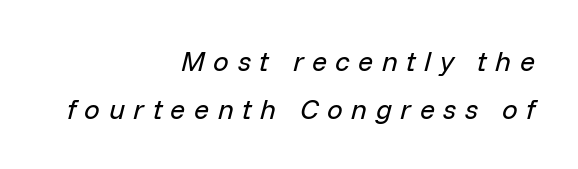
Q: Is the text bold? A: No.
Q: Is the text italic (slanted)? A: Yes, it leans right by about 14 degrees.
Q: Is the text underlined? A: No.
Q: How is the paragraph aligned? A: Right-aligned.
Q: Is the spacing between letters normal or unusually wide? A: Unusually wide.
Q: Width (condensed, normal, or wide)? A: Normal.
Q: Stroke contrast? A: Low.
Q: x-height? A: Medium.
Q: Monospaced? A: No.
